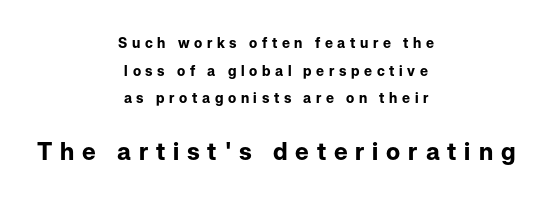
Q: Is the text bold? A: Yes.
Q: Is the text italic (slanted)? A: No, it is upright.
Q: Is the text underlined? A: No.
Q: How is the paragraph aligned? A: Centered.
Q: Is the spacing between letters normal or unusually wide? A: Unusually wide.
Q: Is the spacing between lines tight, normal or loose? A: Loose.
Q: Which block of text is set in a larger size, the first (top) or the second (bottom)? A: The second (bottom) one.
